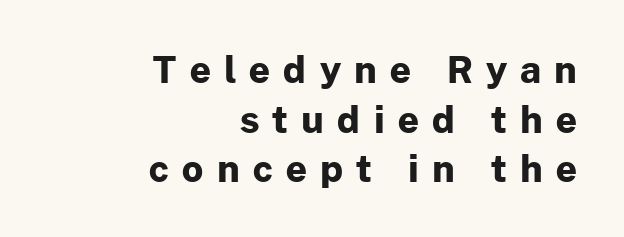
The image shows 37 px bold sans-serif type, upright; set right-aligned, normal line spacing (1.34x), unusually wide letter spacing (+0.36 em), not underlined; low stroke contrast and a medium x-height.
